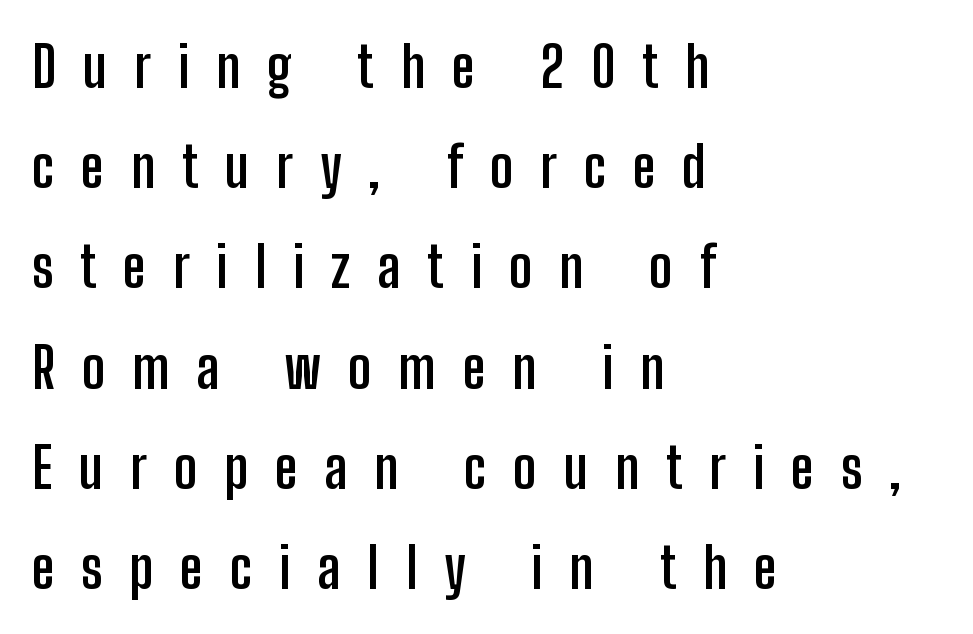
{"serif": "no", "italic": "no", "bold": "yes", "weight": "semibold", "width": "condensed", "stroke_contrast": "low", "x_height": "medium", "monospaced": "no", "underline": "no", "align": "left", "line_spacing_ratio": 1.79, "letter_spacing": "wide", "letter_spacing_em": 0.48, "glyph_px": 56}
